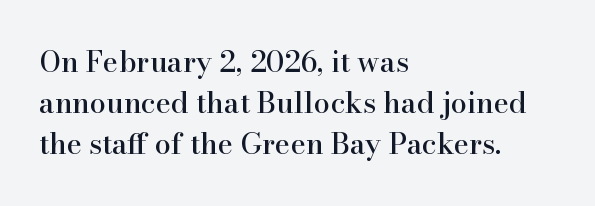
The image shows 29 px serif type, upright; set left-aligned, normal line spacing (1.42x), normal letter spacing, not underlined; high stroke contrast and a small x-height.
